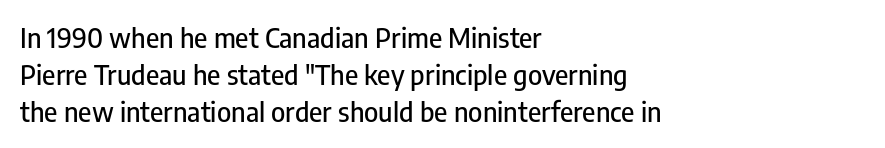
A typesetter would call this zero additional tracking. Notice how descenders clear the ascenders below comfortably — that's standard leading. Ordinary non-slanted type is in use. Letters rest on an invisible, unmarked baseline.
